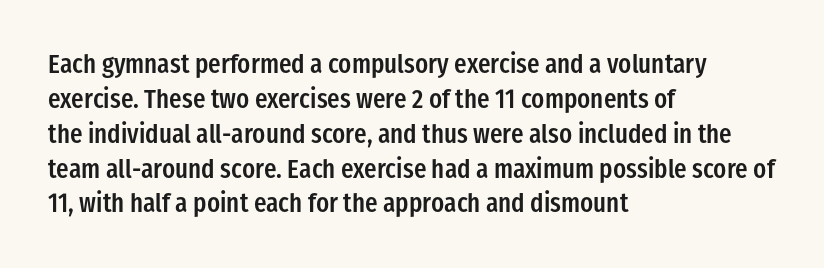
The image shows 26 px text type, upright; set left-aligned, normal line spacing (1.34x), normal letter spacing, not underlined.
